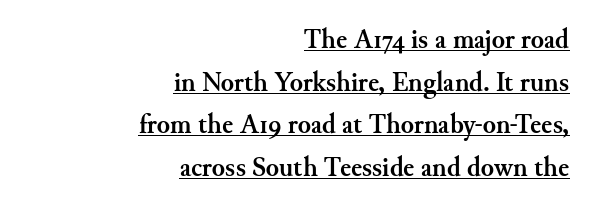
{"italic": "no", "bold": "yes", "underline": "yes", "align": "right", "line_spacing": "normal", "line_spacing_ratio": 1.58, "letter_spacing": "normal", "letter_spacing_em": 0.0, "glyph_px": 27}
